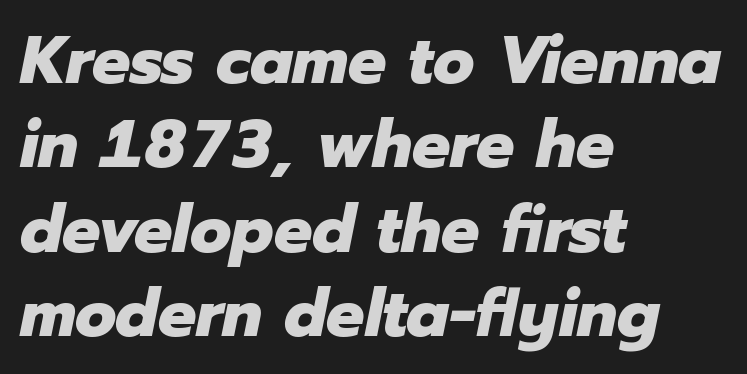
Q: Is the text bold? A: Yes.
Q: Is the text italic (slanted)? A: Yes, it leans right by about 12 degrees.
Q: Is the text underlined? A: No.
Q: How is the paragraph aligned? A: Left-aligned.
Q: Is the spacing between letters normal or unusually wide? A: Normal.
Q: Is the spacing between lines tight, normal or loose? A: Normal.
Q: Width (condensed, normal, or wide)? A: Normal.
Q: Stroke contrast? A: Low.
Q: x-height? A: Medium.
Q: Monospaced? A: No.
